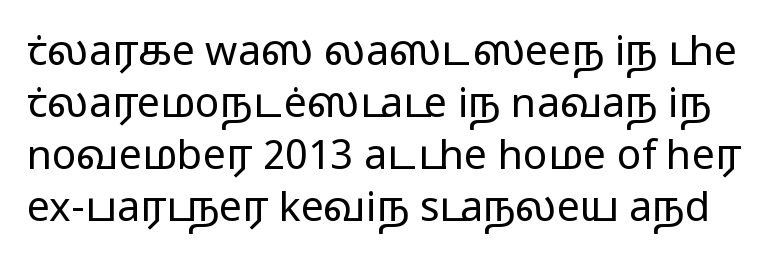
Q: Is the text bold? A: No.
Q: Is the text italic (slanted)? A: No, it is upright.
Q: Is the typeface a serif or a sans-serif typeface? A: Sans-serif.
Q: Is the text underlined? A: No.
Q: Is the spacing between letters normal or unusually wide? A: Normal.
Q: Is the spacing between lines tight, normal or loose? A: Normal.
Q: Width (condensed, normal, or wide)? A: Wide.
Q: Stroke contrast? A: Low.
Q: x-height? A: Medium.
Q: Monospaced? A: No.
